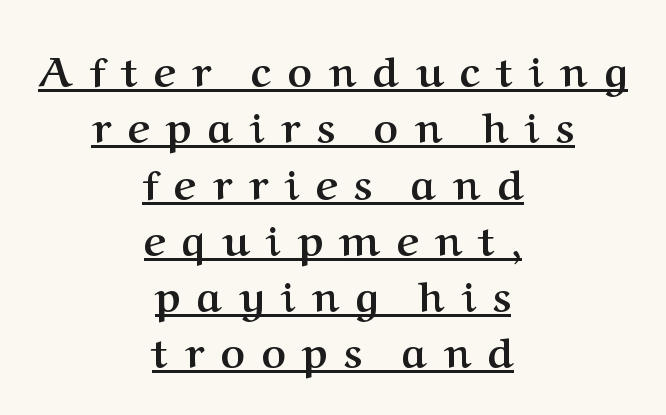
The leading is moderate, giving the passage an even texture. The font's upright variant was chosen for this text. Chunky letters — that's bold for sure. The compositor balanced each line on the midline.
